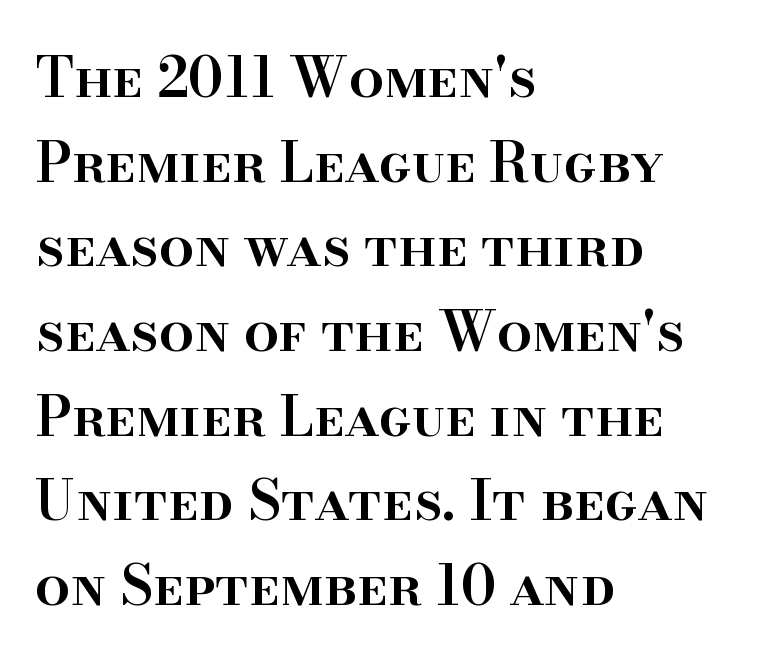
{"serif": "yes", "italic": "no", "bold": "semi", "weight": "semibold", "width": "normal", "stroke_contrast": "high", "x_height": "small", "monospaced": "no", "underline": "no", "align": "left", "line_spacing": "normal", "line_spacing_ratio": 1.54, "letter_spacing": "normal", "letter_spacing_em": 0.0, "glyph_px": 55}
